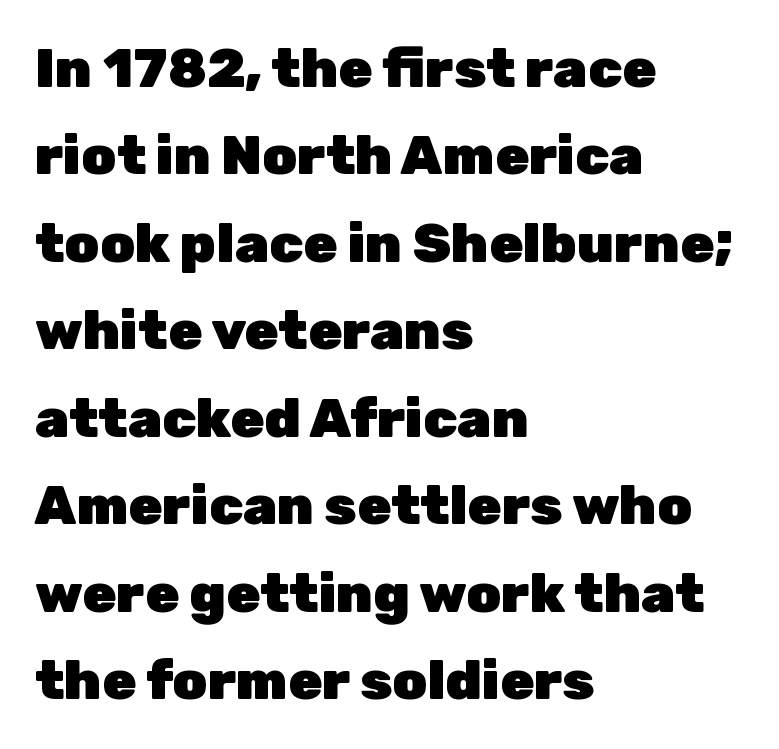
Think of a printed novel: that variable character pitch is what you see here. Summary of weight: heavy, a full bold. All the whitespace from short lines collects on the right. Each new line begins a customary step beneath the previous one.
